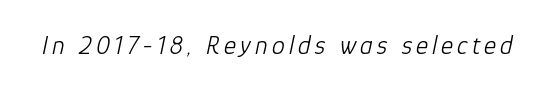
{"italic": "yes", "lean": "right", "slant_degrees": 12, "bold": "no", "underline": "no", "glyph_px": 26}
